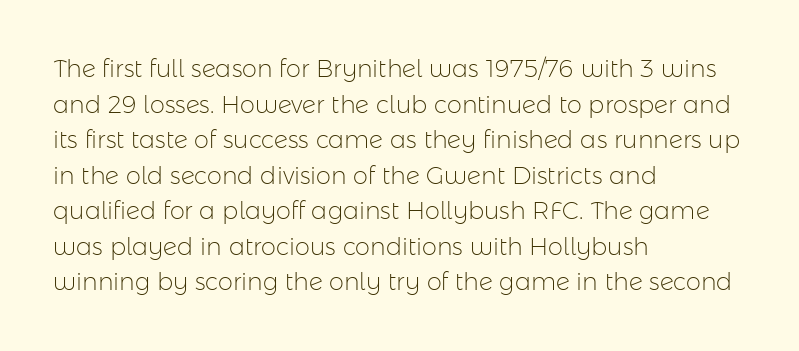
The image shows 24 px text type, upright; set left-aligned, normal line spacing (1.48x), normal letter spacing, not underlined.
